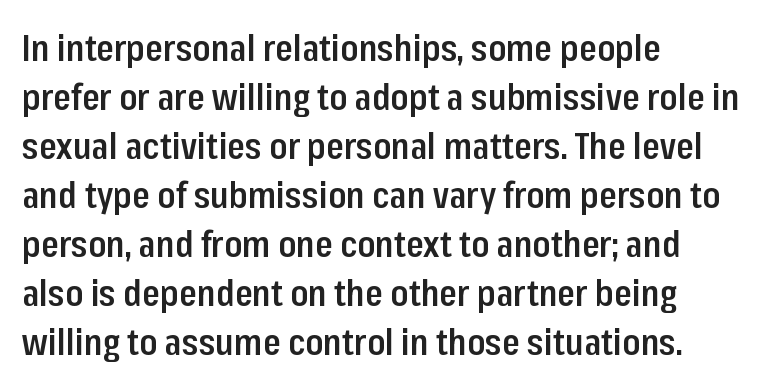
Q: Is the text bold? A: Semi-bold.
Q: Is the text italic (slanted)? A: No, it is upright.
Q: Is the typeface a serif or a sans-serif typeface? A: Sans-serif.
Q: Is the text underlined? A: No.
Q: How is the paragraph aligned? A: Left-aligned.
Q: Is the spacing between letters normal or unusually wide? A: Normal.
Q: Is the spacing between lines tight, normal or loose? A: Normal.
Q: Width (condensed, normal, or wide)? A: Condensed.
Q: Stroke contrast? A: Low.
Q: x-height? A: Medium.
Q: Monospaced? A: No.
